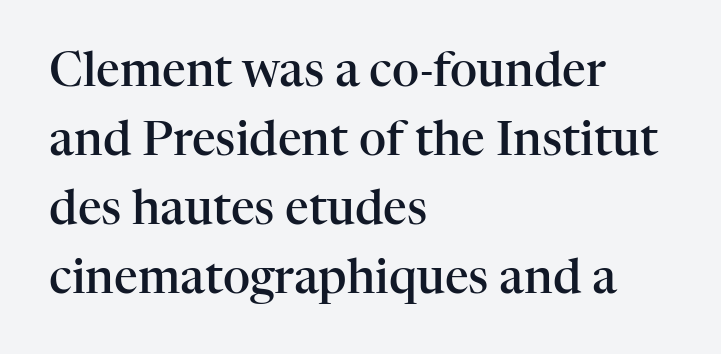
{"serif": "yes", "italic": "no", "bold": "semi", "weight": "semibold", "width": "normal", "stroke_contrast": "high", "x_height": "medium", "monospaced": "no", "underline": "no", "align": "left", "line_spacing": "normal", "line_spacing_ratio": 1.47, "letter_spacing": "normal", "letter_spacing_em": 0.0, "glyph_px": 47}
